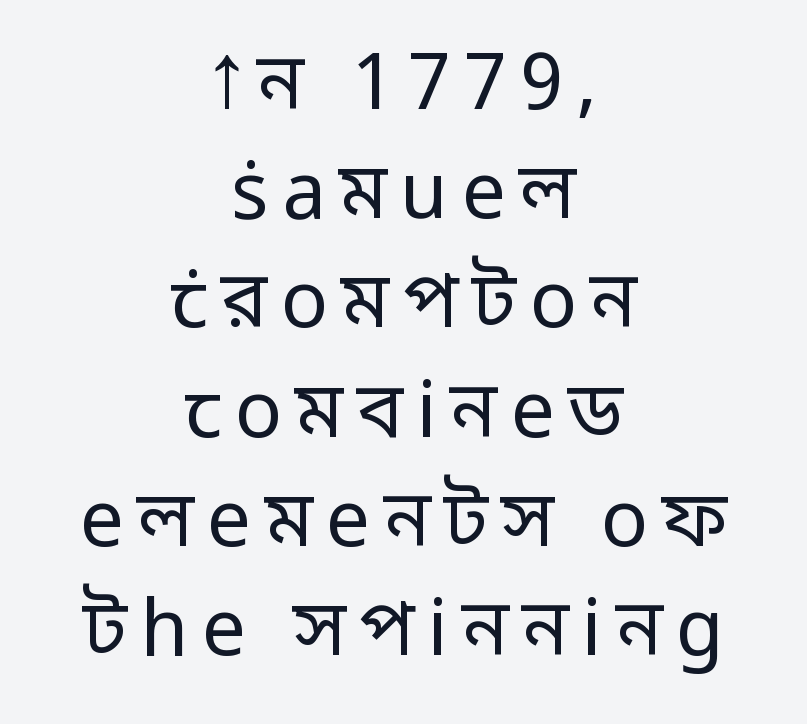
The image shows 78 px regular-weight sans-serif type, upright; set centered, normal line spacing (1.4x), not underlined; low stroke contrast and a medium x-height.
